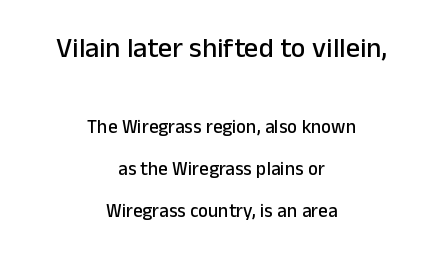
The image shows 28 px sans-serif type, upright; set centered, loose line spacing (2.21x), normal letter spacing, not underlined; the first (top) block is 1.47x larger; low stroke contrast and a medium x-height.
